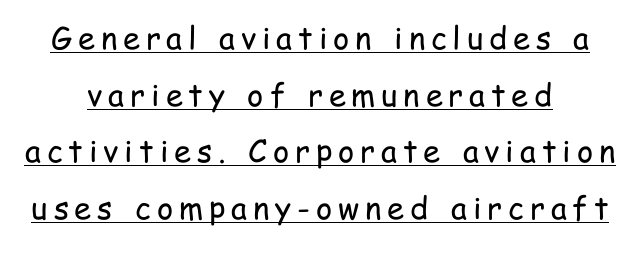
The typography opts for an upright posture over an oblique one. Each letter keeps its own natural width here, so spacing adapts to shape. The setting favours the middle, as headings and verse often do. Are there feet on the stems? There aren't — it's a sans. Weight: regular or lighter. The lettering is marked with a stroke running underneath it.
